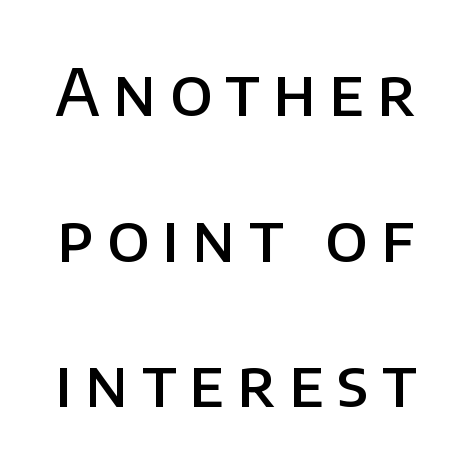
The image shows 65 px semibold sans-serif type, upright; set loose line spacing (2.24x), unusually wide letter spacing (+0.2 em), not underlined; low stroke contrast and a large x-height.
